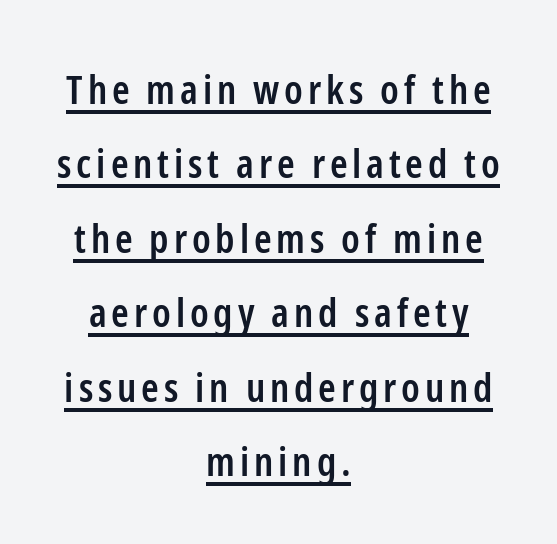
The image shows 40 px semibold, condensed sans-serif type, upright; set centered, line spacing 1.86x, underlined; low stroke contrast and a medium x-height.
